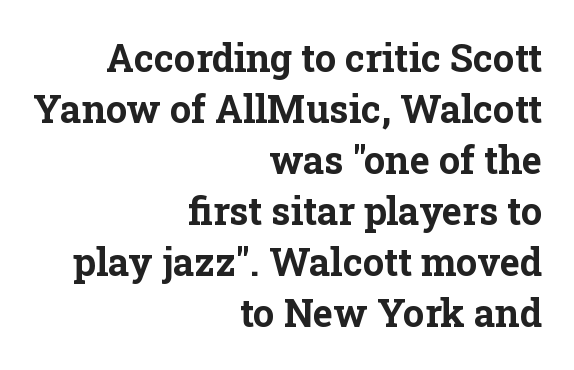
{"serif": "yes", "italic": "no", "bold": "yes", "weight": "bold", "width": "normal", "stroke_contrast": "low", "x_height": "medium", "monospaced": "no", "underline": "no", "align": "right", "line_spacing": "normal", "line_spacing_ratio": 1.34, "letter_spacing": "normal", "letter_spacing_em": 0.0, "glyph_px": 38}
